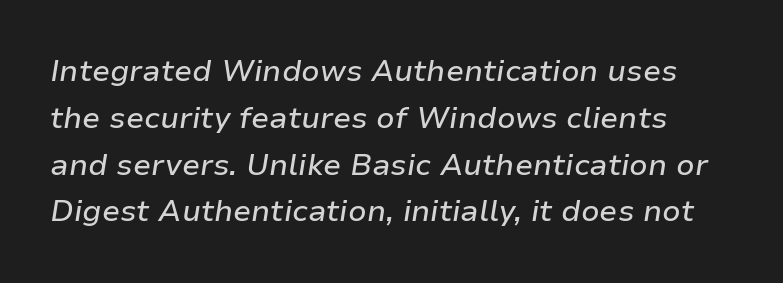
This sample keeps an unexceptional amount of space between lines. Slanted lettering throughout. The passage shown is typed in a proportional face where columns would drift. Words appear dense and cohesive because spacing is normal.
